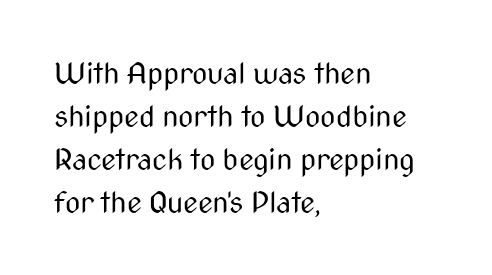
The designer went with a sans here, leaving each stem footless. Tracking value appears to be zero — textbook default spacing. Counters stay open thanks to moderate or lighter strokes. The space beneath each line is pristine and unruled.
